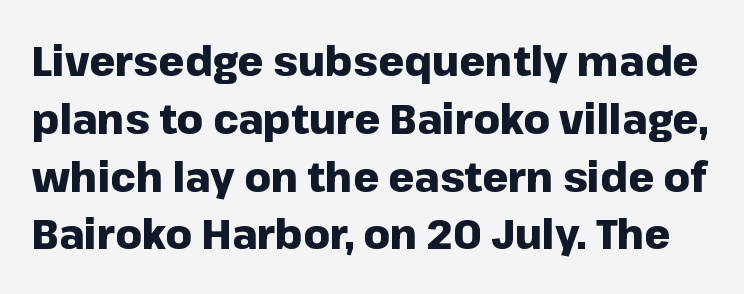
Q: Is the text bold? A: Yes.
Q: Is the text italic (slanted)? A: No, it is upright.
Q: Is the typeface a serif or a sans-serif typeface? A: Sans-serif.
Q: Is the text underlined? A: No.
Q: Is the spacing between letters normal or unusually wide? A: Normal.
Q: Is the spacing between lines tight, normal or loose? A: Normal.
Q: Width (condensed, normal, or wide)? A: Normal.
Q: Stroke contrast? A: Low.
Q: x-height? A: Medium.
Q: Monospaced? A: No.
